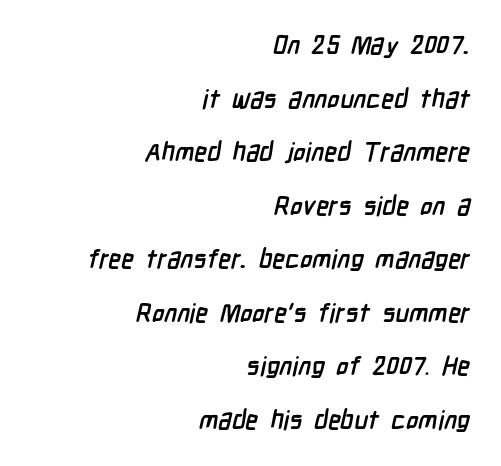
Q: Is the text bold? A: Yes.
Q: Is the text underlined? A: No.
Q: How is the paragraph aligned? A: Right-aligned.
Q: Is the spacing between letters normal or unusually wide? A: Normal.
Q: Is the spacing between lines tight, normal or loose? A: Loose.
